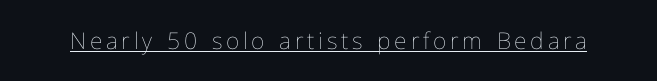
Q: Is the text bold? A: No.
Q: Is the text italic (slanted)? A: No, it is upright.
Q: Is the text underlined? A: Yes.
